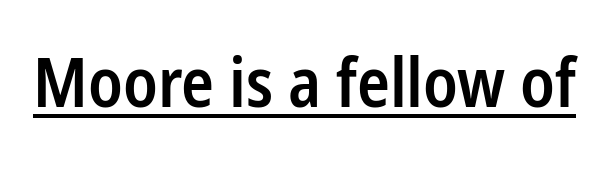
Q: Is the text bold? A: Semi-bold.
Q: Is the text italic (slanted)? A: No, it is upright.
Q: Is the typeface a serif or a sans-serif typeface? A: Sans-serif.
Q: Is the text underlined? A: Yes.
Q: Is the spacing between letters normal or unusually wide? A: Normal.
Q: Width (condensed, normal, or wide)? A: Condensed.
Q: Stroke contrast? A: Low.
Q: x-height? A: Medium.
Q: Monospaced? A: No.
